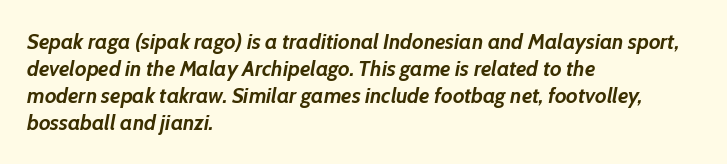
The image shows 22 px bold type, italic (leaning right); set left-aligned, line spacing 1.23x, normal letter spacing, not underlined.
